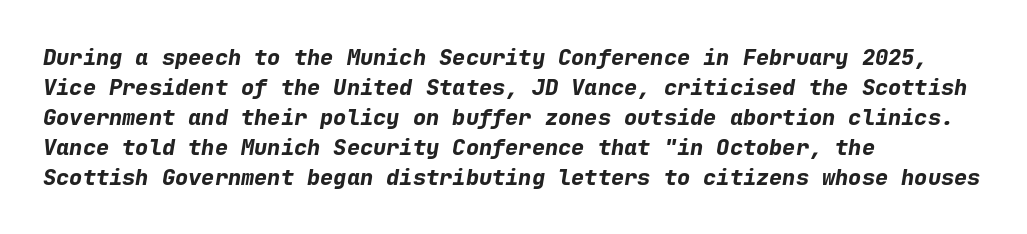
Q: Is the text bold? A: Yes.
Q: Is the text italic (slanted)? A: Yes, it leans right by about 9 degrees.
Q: Is the text underlined? A: No.
Q: How is the paragraph aligned? A: Left-aligned.
Q: Is the spacing between letters normal or unusually wide? A: Normal.
Q: Is the spacing between lines tight, normal or loose? A: Normal.
